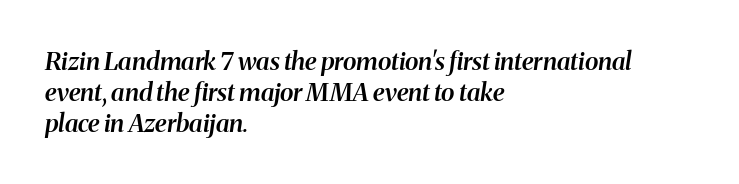
The image shows 25 px text type, italic (leaning right); set left-aligned, line spacing 1.24x, normal letter spacing, not underlined.
